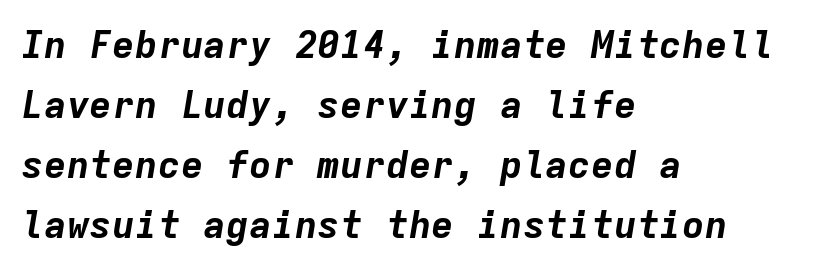
{"italic": "yes", "lean": "right", "slant_degrees": 9, "bold": "yes", "weight": "bold", "width": "normal", "stroke_contrast": "low", "x_height": "medium", "monospaced": "yes", "underline": "no", "align": "left", "line_spacing": "normal", "line_spacing_ratio": 1.58, "letter_spacing": "normal", "letter_spacing_em": 0.0, "glyph_px": 38}
